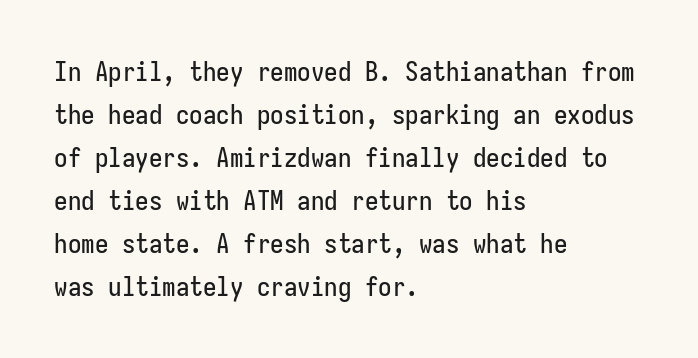
Notice how descenders clear the ascenders below comfortably — that's standard leading. Rendered with straight, roman letterforms. These lines keep a tight, regular rhythm from letter to letter. Only glyphs here, with clear space below each row. Line beginnings align vertically; line endings do not.
